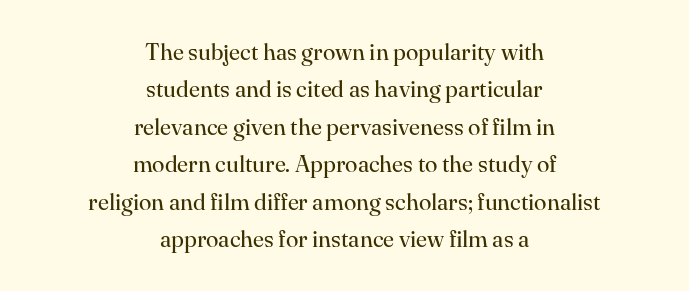
{"italic": "no", "bold": "no", "underline": "no", "align": "center", "line_spacing": "normal", "line_spacing_ratio": 1.63, "letter_spacing": "normal", "letter_spacing_em": 0.0, "glyph_px": 23}
